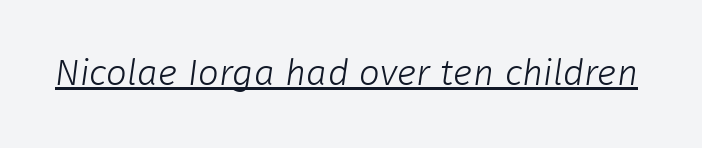
Q: Is the text bold? A: No.
Q: Is the typeface a serif or a sans-serif typeface? A: Sans-serif.
Q: Is the text underlined? A: Yes.
Q: Is the spacing between letters normal or unusually wide? A: Normal.
Q: Width (condensed, normal, or wide)? A: Normal.
Q: Stroke contrast? A: Low.
Q: x-height? A: Medium.
Q: Monospaced? A: No.
